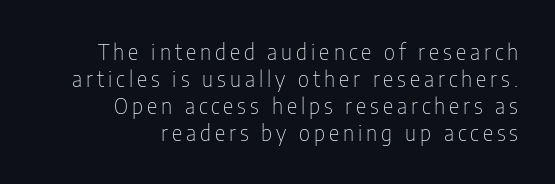
Vertical stems look standard width or narrower in stroke. The passage shown is not underscored anywhere. Upright lettering throughout. Visually the block forms a straight wall on the right and a jagged coastline on the left.
